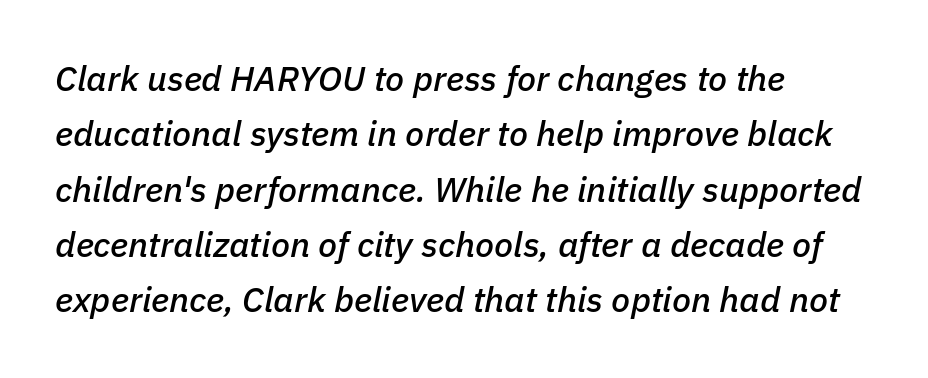
The image shows 35 px text type, italic (leaning right); set left-aligned, normal line spacing (1.58x), normal letter spacing, not underlined; low stroke contrast and a medium x-height.
